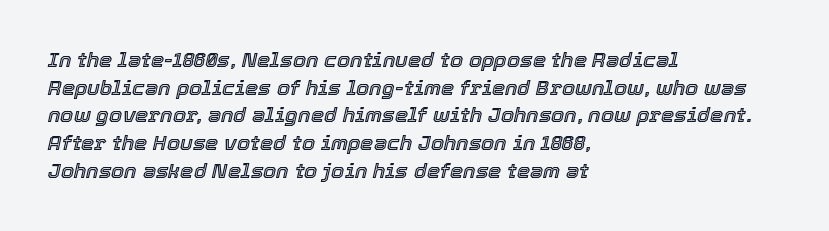
Q: Is the text italic (slanted)? A: Yes, it leans right by about 12 degrees.
Q: Is the text underlined? A: No.
Q: How is the paragraph aligned? A: Left-aligned.
Q: Is the spacing between letters normal or unusually wide? A: Normal.
Q: Is the spacing between lines tight, normal or loose? A: Normal.
